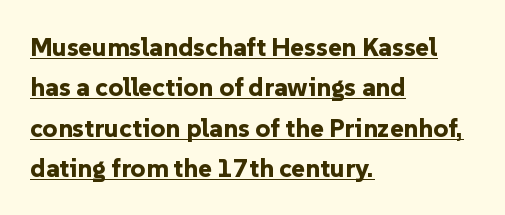
The image shows 26 px bold type, upright; set left-aligned, normal line spacing (1.55x), normal letter spacing, underlined.
